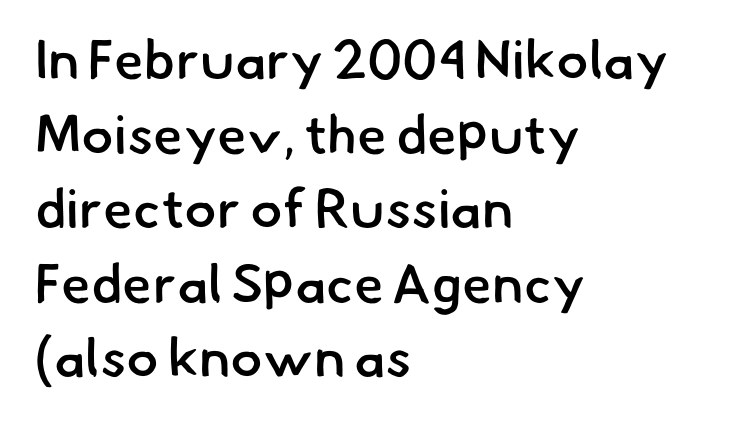
Q: Is the text bold? A: Semi-bold.
Q: Is the typeface a serif or a sans-serif typeface? A: Sans-serif.
Q: Is the text underlined? A: No.
Q: How is the paragraph aligned? A: Left-aligned.
Q: Is the spacing between letters normal or unusually wide? A: Normal.
Q: Is the spacing between lines tight, normal or loose? A: Normal.
Q: Width (condensed, normal, or wide)? A: Normal.
Q: Stroke contrast? A: Low.
Q: x-height? A: Small.
Q: Monospaced? A: No.
